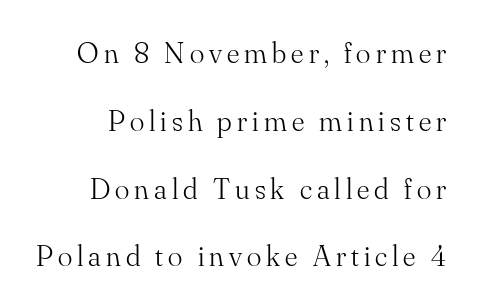
The font family rendered here belongs to the serif group. Looks like regular typesetting: each glyph gets only the width it needs. The typeface has the unassuming heft of standard copy or less. Does the lettering tilt? It doesn't — this is upright.
